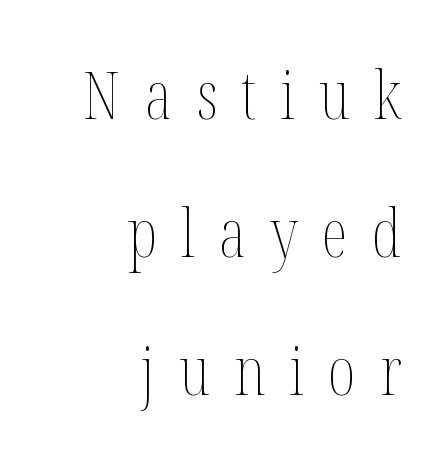
{"italic": "no", "bold": "no", "weight": "thin", "width": "condensed", "stroke_contrast": "medium", "x_height": "medium", "monospaced": "no", "underline": "no", "align": "right", "line_spacing": "loose", "line_spacing_ratio": 2.06, "letter_spacing": "wide", "letter_spacing_em": 0.36, "glyph_px": 67}
